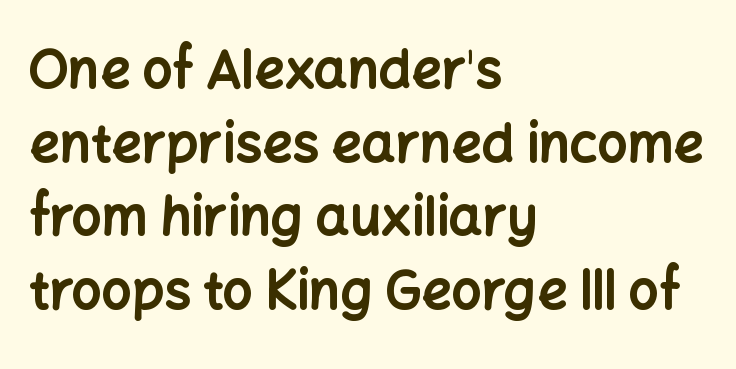
{"serif": "no", "italic": "no", "bold": "yes", "weight": "bold", "width": "normal", "stroke_contrast": "low", "x_height": "medium", "monospaced": "no", "underline": "no", "align": "left", "line_spacing": "normal", "line_spacing_ratio": 1.39, "letter_spacing": "normal", "letter_spacing_em": 0.0, "glyph_px": 53}
